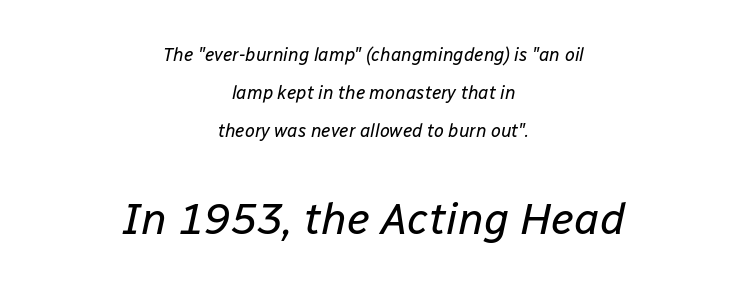
{"italic": "yes", "lean": "right", "slant_degrees": 12, "bold": "no", "weight": "regular", "width": "normal", "stroke_contrast": "low", "x_height": "medium", "monospaced": "no", "underline": "no", "align": "center", "line_spacing": "loose", "line_spacing_ratio": 2.1, "letter_spacing": "normal", "letter_spacing_em": 0.0, "larger_block": "second", "size_ratio": 2.44, "glyph_px": 44}
